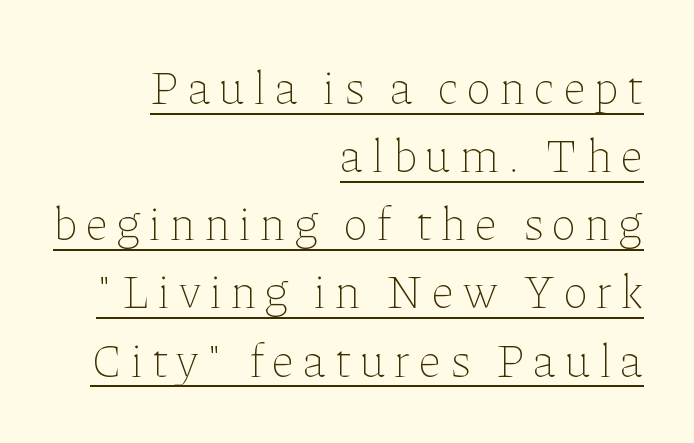
Q: Is the text bold? A: No.
Q: Is the text italic (slanted)? A: No, it is upright.
Q: Is the text underlined? A: Yes.
Q: How is the paragraph aligned? A: Right-aligned.
Q: Is the spacing between lines tight, normal or loose? A: Normal.
Q: Width (condensed, normal, or wide)? A: Normal.
Q: Stroke contrast? A: Low.
Q: x-height? A: Medium.
Q: Monospaced? A: No.
